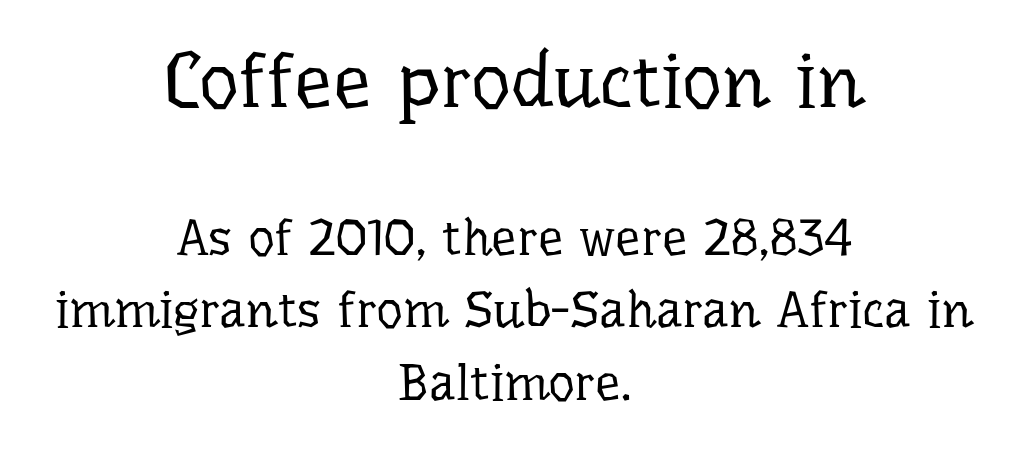
Caption: multi-line text, centered on the measure. The font is comparable to plain body text, perhaps lighter. Line spacing here is normal. Varying glyph widths throughout — classic text-font behaviour.
